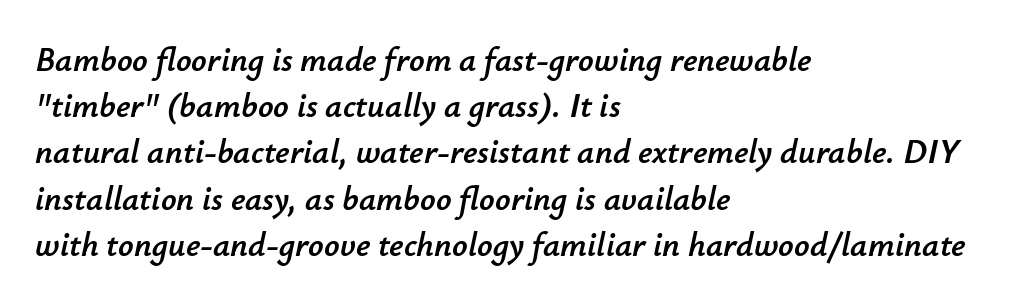
Q: Is the text italic (slanted)? A: Yes, it leans right by about 12 degrees.
Q: Is the text underlined? A: No.
Q: How is the paragraph aligned? A: Left-aligned.
Q: Is the spacing between letters normal or unusually wide? A: Normal.
Q: Is the spacing between lines tight, normal or loose? A: Normal.
Q: Width (condensed, normal, or wide)? A: Normal.
Q: Stroke contrast? A: Low.
Q: x-height? A: Small.
Q: Monospaced? A: No.
